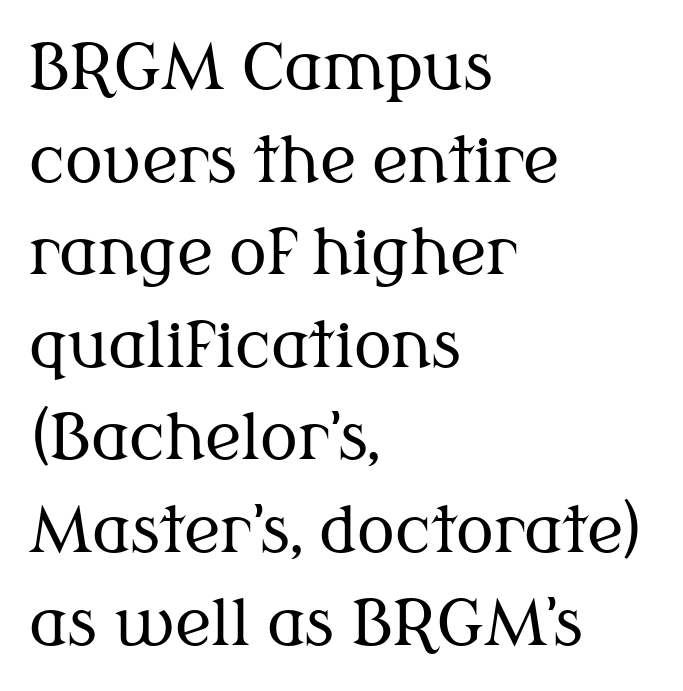
{"serif": "yes", "italic": "no", "bold": "no", "weight": "regular", "width": "normal", "stroke_contrast": "medium", "x_height": "medium", "monospaced": "no", "underline": "no", "align": "left", "line_spacing": "normal", "line_spacing_ratio": 1.47, "letter_spacing": "normal", "letter_spacing_em": 0.0, "glyph_px": 63}
